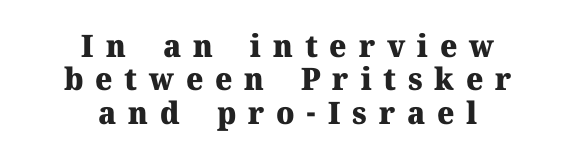
{"serif": "yes", "italic": "no", "bold": "yes", "weight": "heavy", "width": "normal", "stroke_contrast": "medium", "x_height": "medium", "monospaced": "no", "underline": "no", "align": "center", "line_spacing": "tight", "line_spacing_ratio": 1.08, "letter_spacing": "wide", "letter_spacing_em": 0.38, "glyph_px": 31}
